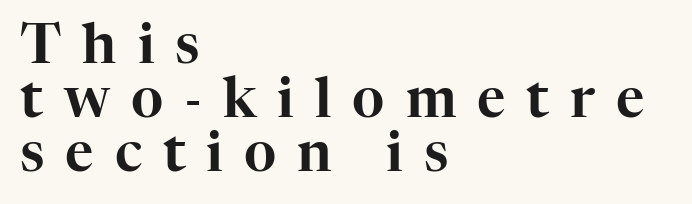
The image shows 55 px serif type, upright; set left-aligned, tight line spacing (0.98x), unusually wide letter spacing (+0.38 em), not underlined; high stroke contrast and a medium x-height.
